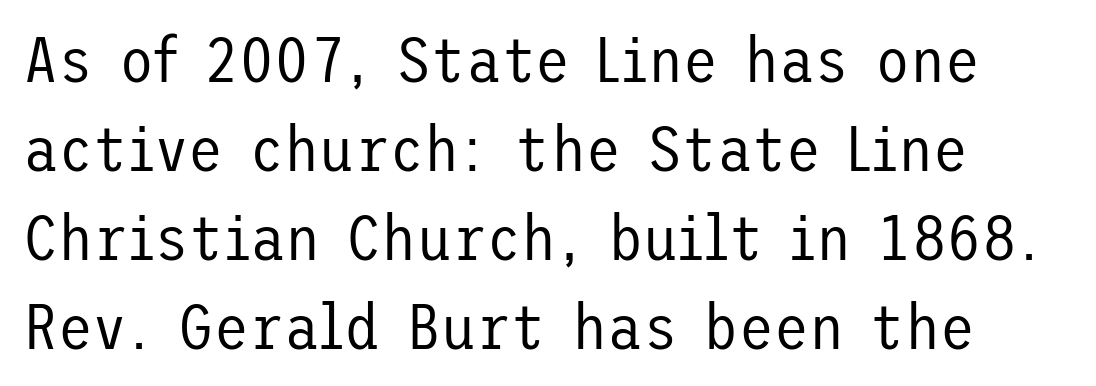
Tall strokes in this sample are plumb rather than angled. How are the letters spaced? Ordinarily, with no added tracking. Bare-footed words on every line. Is there much room between lines? A standard amount, neither cramped nor airy. Note: no serifs on the glyphs.
